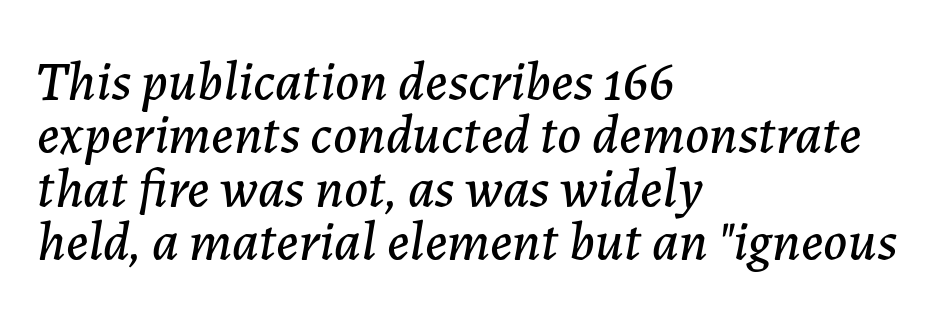
{"italic": "yes", "lean": "right", "slant_degrees": 7, "width": "normal", "stroke_contrast": "low", "x_height": "medium", "monospaced": "no", "underline": "no", "align": "left", "line_spacing": "tight", "line_spacing_ratio": 0.97, "letter_spacing": "normal", "letter_spacing_em": 0.0, "glyph_px": 55}
